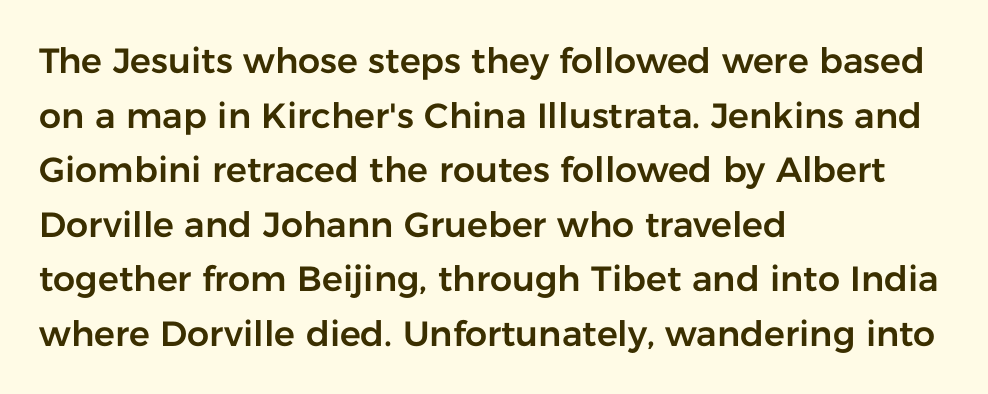
The image shows 35 px sans-serif type, upright; set left-aligned, normal line spacing (1.56x), normal letter spacing, not underlined; low stroke contrast and a medium x-height.
